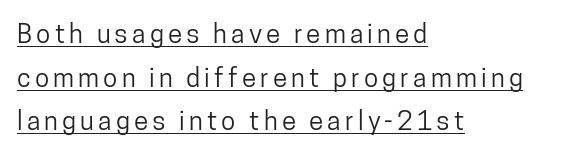
Q: Is the text italic (slanted)? A: No, it is upright.
Q: Is the text underlined? A: Yes.
Q: How is the paragraph aligned? A: Left-aligned.
Q: Is the spacing between lines tight, normal or loose? A: Normal.
